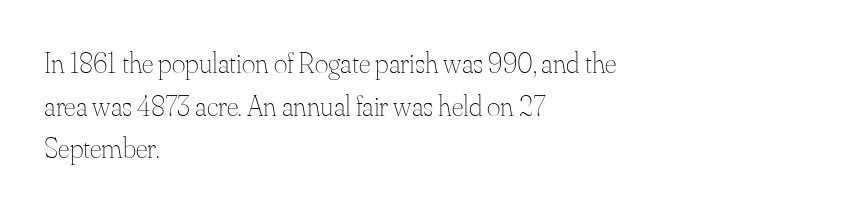
Q: Is the text bold? A: No.
Q: Is the text italic (slanted)? A: No, it is upright.
Q: Is the text underlined? A: No.
Q: How is the paragraph aligned? A: Left-aligned.
Q: Is the spacing between letters normal or unusually wide? A: Normal.
Q: Is the spacing between lines tight, normal or loose? A: Normal.
Q: Width (condensed, normal, or wide)? A: Normal.
Q: Stroke contrast? A: Medium.
Q: x-height? A: Small.
Q: Monospaced? A: No.
